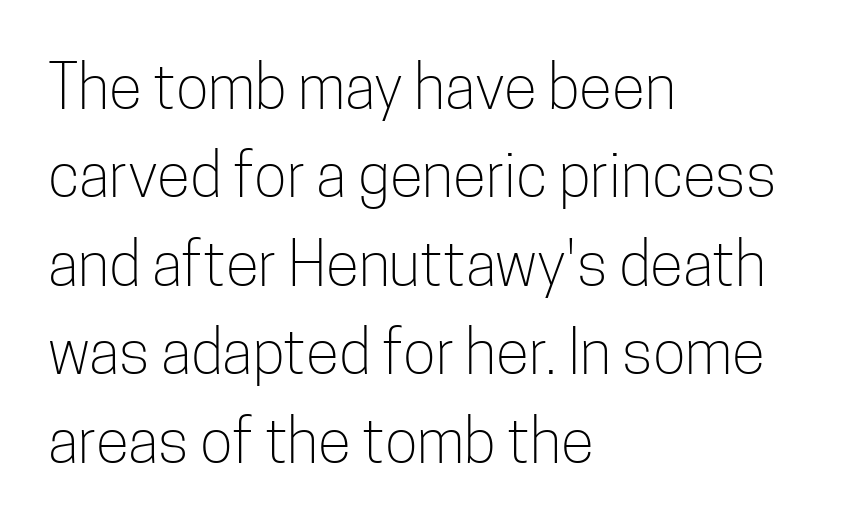
Q: Is the text bold? A: No.
Q: Is the text italic (slanted)? A: No, it is upright.
Q: Is the typeface a serif or a sans-serif typeface? A: Sans-serif.
Q: Is the text underlined? A: No.
Q: How is the paragraph aligned? A: Left-aligned.
Q: Is the spacing between letters normal or unusually wide? A: Normal.
Q: Is the spacing between lines tight, normal or loose? A: Normal.
Q: Width (condensed, normal, or wide)? A: Condensed.
Q: Stroke contrast? A: Low.
Q: x-height? A: Medium.
Q: Monospaced? A: No.
